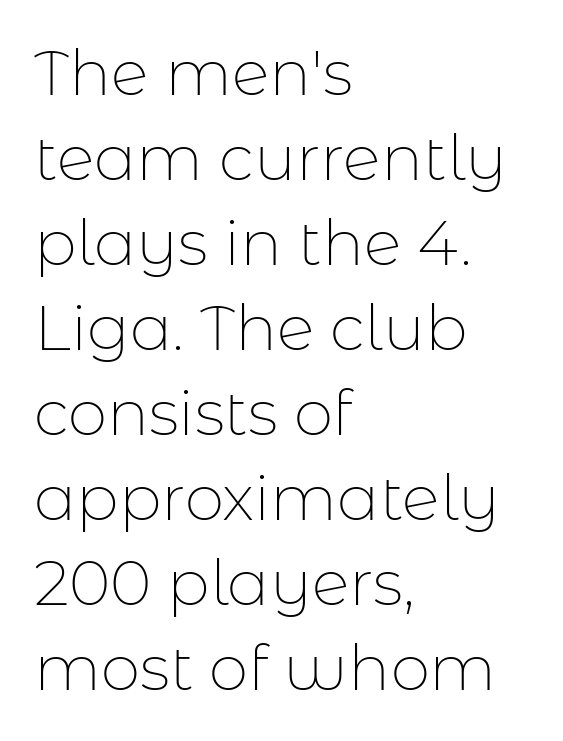
Stem width sits at or under what a default text font uses. Is this a sans? Yes — the strokes have no serifs. Posture: vertical. The rendering uses a moderate line-height, typical for paragraphs. Underlining? Definitely not there. Students, note that the glyphs here touch the page at normal intervals.
